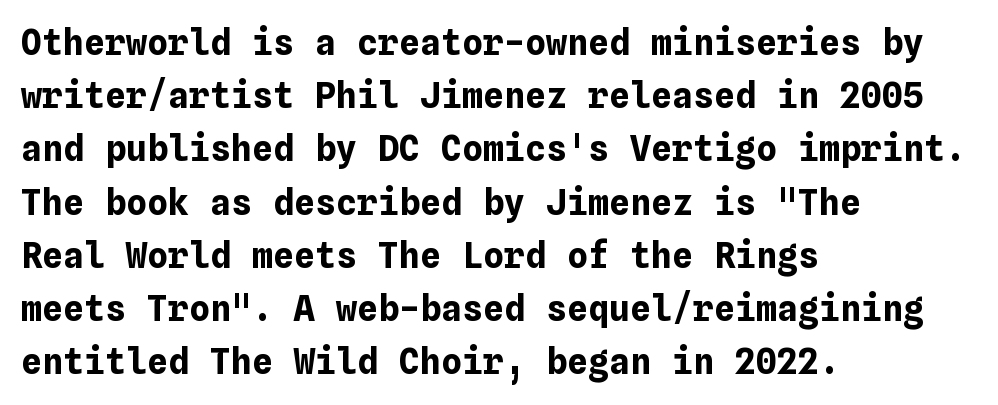
Q: Is the text bold? A: Yes.
Q: Is the text italic (slanted)? A: No, it is upright.
Q: Is the text underlined? A: No.
Q: How is the paragraph aligned? A: Left-aligned.
Q: Is the spacing between letters normal or unusually wide? A: Normal.
Q: Is the spacing between lines tight, normal or loose? A: Normal.
Q: Width (condensed, normal, or wide)? A: Normal.
Q: Stroke contrast? A: Low.
Q: x-height? A: Medium.
